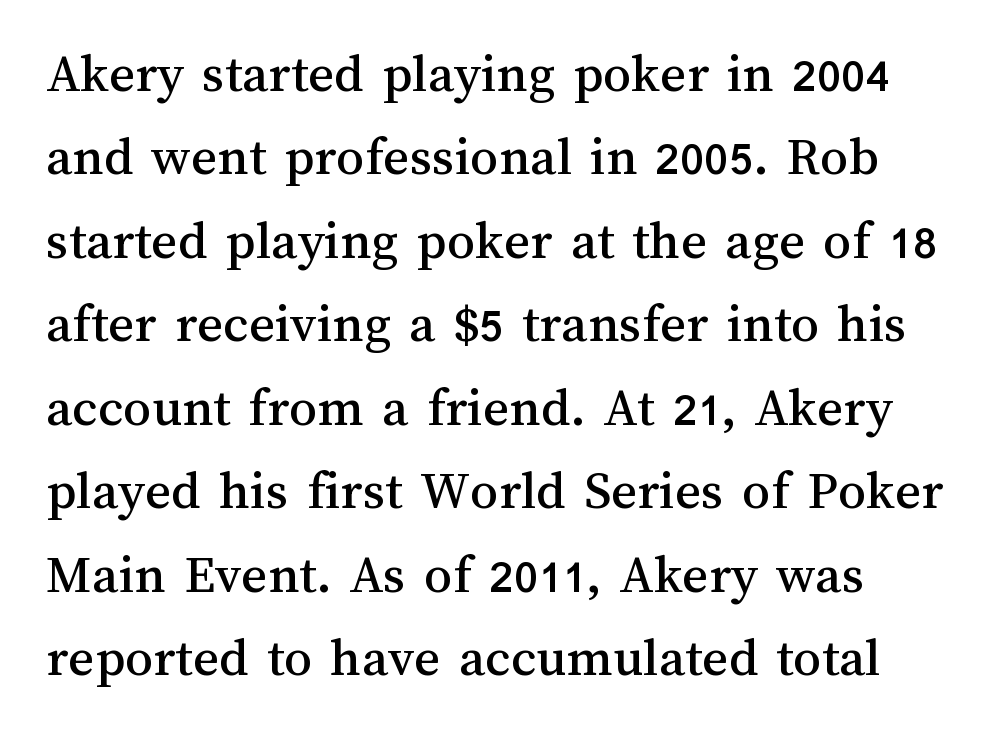
{"italic": "no", "width": "normal", "stroke_contrast": "medium", "x_height": "medium", "monospaced": "no", "underline": "no", "align": "left", "line_spacing": "normal", "line_spacing_ratio": 1.49, "letter_spacing": "normal", "letter_spacing_em": 0.0, "glyph_px": 56}
